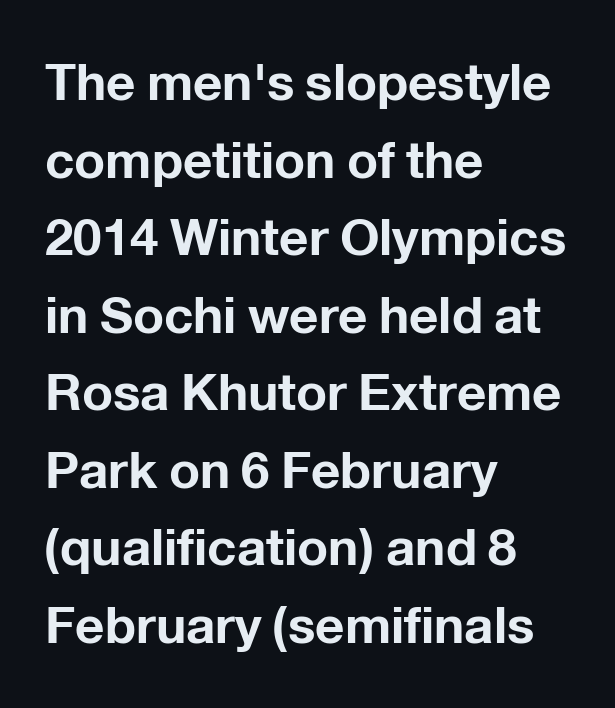
The image shows 51 px bold sans-serif type, upright; set left-aligned, normal line spacing (1.52x), normal letter spacing, not underlined; low stroke contrast and a medium x-height.
